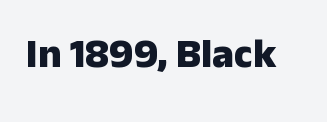
{"serif": "no", "italic": "no", "bold": "yes", "weight": "heavy", "width": "normal", "stroke_contrast": "low", "x_height": "medium", "monospaced": "no", "underline": "no", "letter_spacing": "normal", "letter_spacing_em": 0.0, "glyph_px": 41}
